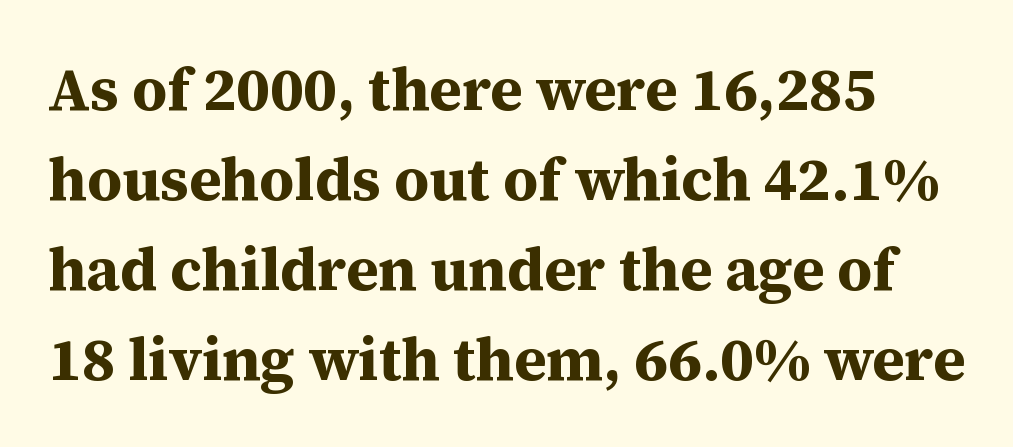
Type without underlining. Do the characters align in a grid? No, the font is proportional. Short note: letters normally spaced. Examine the stroke ends and you'll spot serifs. Horizontal bands of white between lines are of average thickness.
